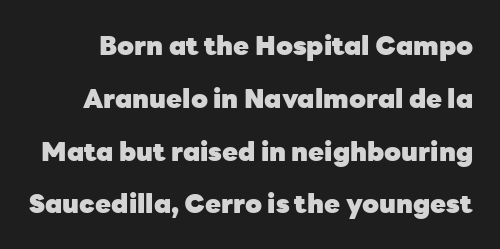
Q: Is the text bold? A: Yes.
Q: Is the text italic (slanted)? A: No, it is upright.
Q: Is the text underlined? A: No.
Q: Is the spacing between letters normal or unusually wide? A: Normal.
Q: Is the spacing between lines tight, normal or loose? A: Loose.
